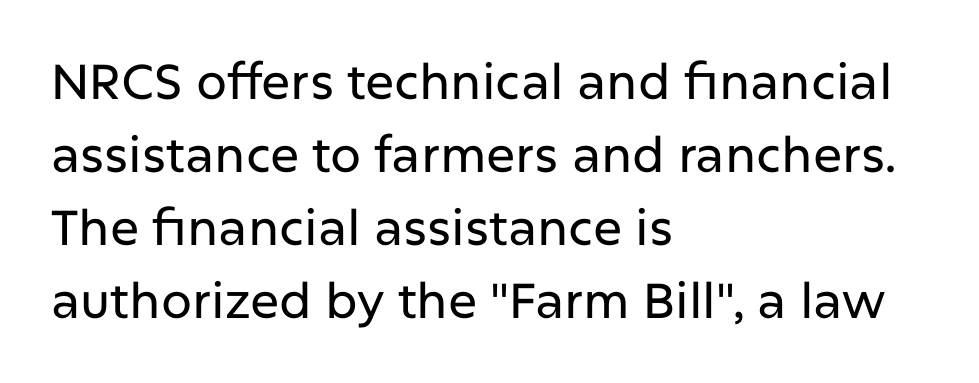
A student would call this left alignment; a typographer would say flush left, rag right. Quick note: interline space is typical. This sample uses an upright cut, with every glyph sitting square on the baseline. Each row of text sits above clean, open space. Letterform terminals end flat and unadorned throughout the passage.
